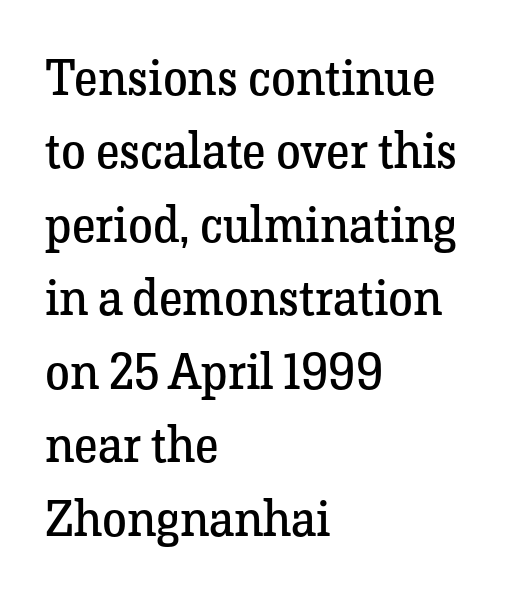
Alignment: flush left. Ascenders rise straight up at ninety degrees. The horizontal fit of the characters is conventional and even. One glance says typical: line gaps are just what's usual. The face used here is proportionally spaced, like ordinary book or web type.
